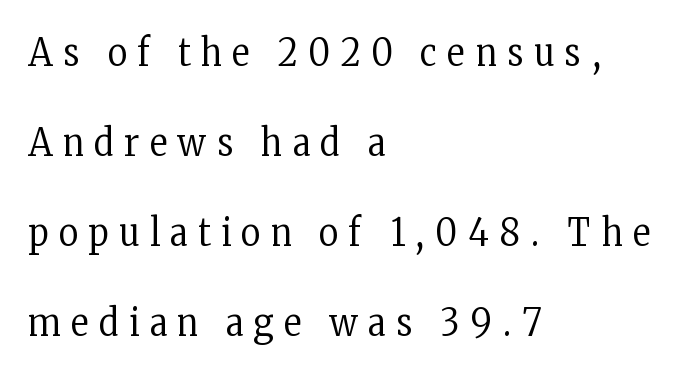
Someone cranked the tracking dial way up on this one. The vertical gap from one line to the next is large. Each letter's strokes conclude with small projecting serifs. Does the lettering tilt? It doesn't — this is upright. These lines are rendered in a variable-pitch font. Weight: in the light-to-regular range.
